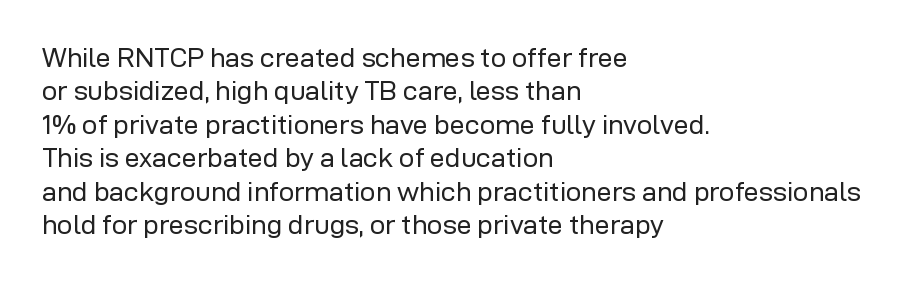
Q: Is the text bold? A: No.
Q: Is the text italic (slanted)? A: No, it is upright.
Q: Is the text underlined? A: No.
Q: How is the paragraph aligned? A: Left-aligned.
Q: Is the spacing between letters normal or unusually wide? A: Normal.
